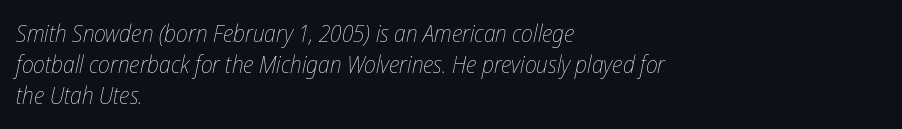
Q: Is the text bold? A: No.
Q: Is the text italic (slanted)? A: Yes, it leans right by about 12 degrees.
Q: Is the text underlined? A: No.
Q: How is the paragraph aligned? A: Left-aligned.
Q: Is the spacing between letters normal or unusually wide? A: Normal.
Q: Is the spacing between lines tight, normal or loose? A: Normal.
